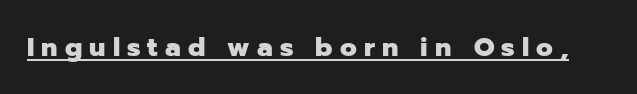
This rendering features underlined lettering. Does the weight exceed regular? Yes, all the way to bold. Words appear elongated and porous because spacing is wide. Posture: vertical.
